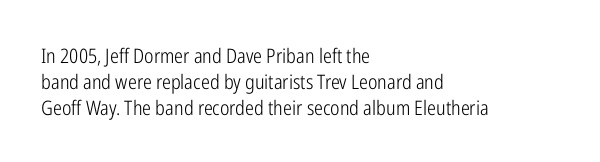
Interline gaps are of average width in this sample. Style check: upright. Tracking here is standard; glyphs follow each other at the usual distance. Stroke mass is kept to a normal reading level or below. Beneath every word, the page is bare. Leftover space on each line is placed entirely after the last word.
